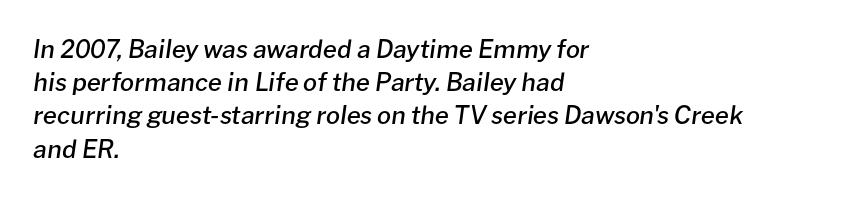
The image shows 25 px text type, italic (leaning right); set left-aligned, normal line spacing (1.33x), normal letter spacing, not underlined.
